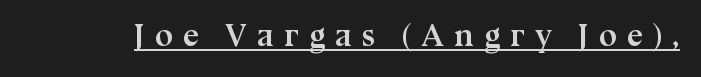
The image shows 32 px semibold serif type, upright; set unusually wide letter spacing (+0.31 em), underlined; medium stroke contrast and a medium x-height.
